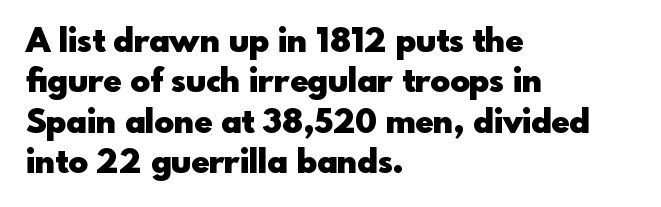
{"serif": "no", "italic": "no", "bold": "yes", "weight": "heavy", "width": "normal", "x_height": "small", "monospaced": "no", "underline": "no", "align": "left", "line_spacing_ratio": 1.22, "letter_spacing": "normal", "letter_spacing_em": 0.0, "glyph_px": 33}
